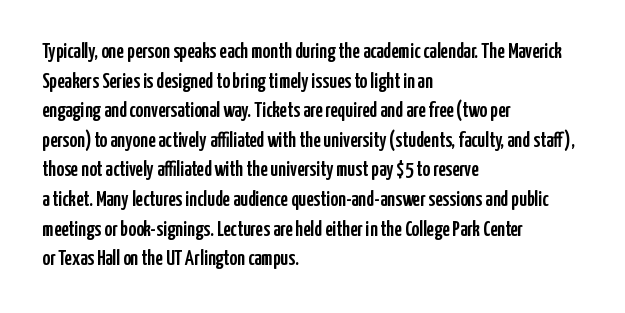
The image shows 21 px text type, upright; set left-aligned, normal line spacing (1.41x), normal letter spacing, not underlined.
